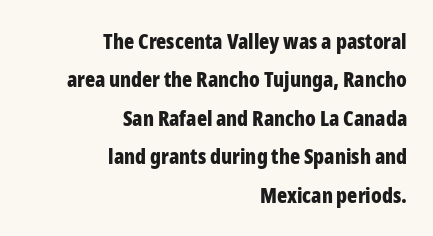
The rendering uses a bold face; every stroke is thick and dark. No italicization has been applied; the sample stays upright. All the whitespace from short lines collects on the left. Beneath every word, the page is bare. No extra tracking has been applied to these lines.
